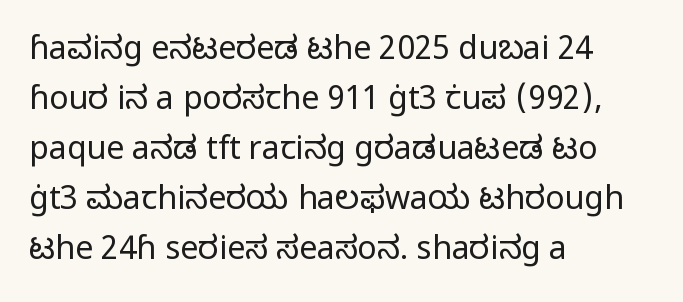
{"serif": "no", "italic": "no", "bold": "no", "weight": "regular", "width": "normal", "stroke_contrast": "low", "x_height": "medium", "monospaced": "no", "underline": "no", "align": "left", "line_spacing": "normal", "line_spacing_ratio": 1.56, "letter_spacing": "normal", "letter_spacing_em": 0.0, "glyph_px": 32}
